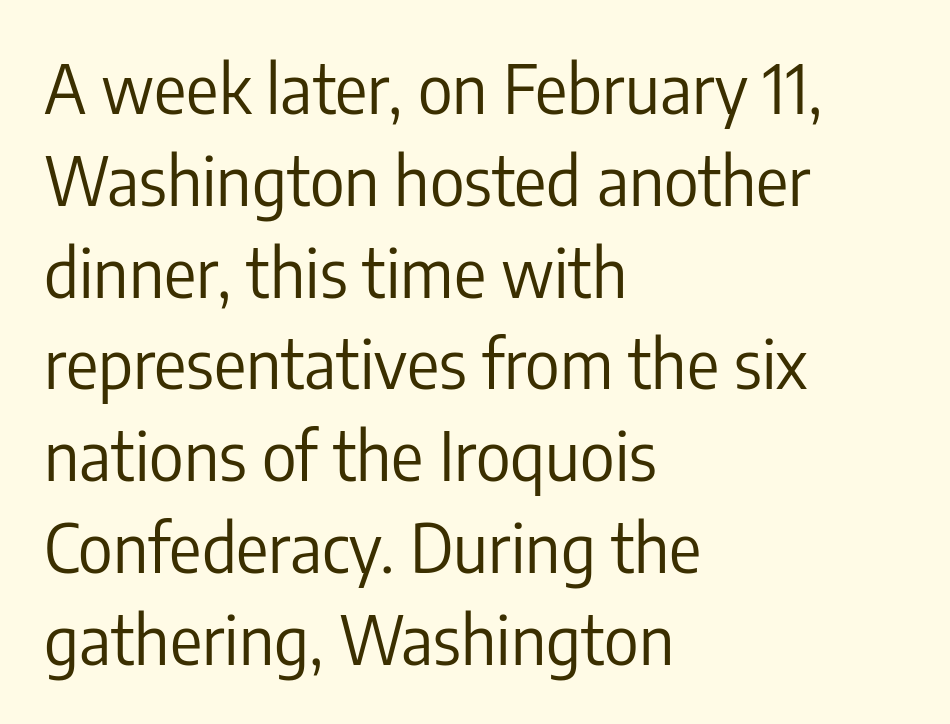
Line starts are locked; line ends wander. This is roman type, the default non-slanted kind. Varying glyph widths throughout — classic text-font behaviour. This sample uses plain, unmodified letter spacing.
